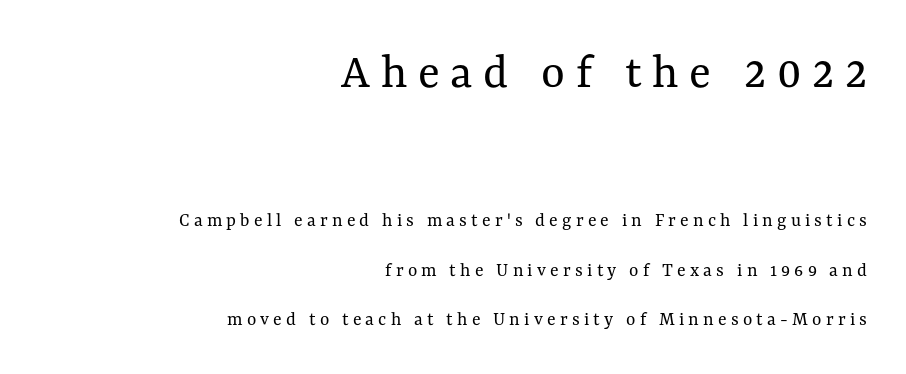
Caption: expanded tracking, letters set apart. The line-height multiplier appears high, well above default. This sample uses an upright cut, with every glyph sitting square on the baseline. These glyphs show unthickened strokes, regular width or finer.
